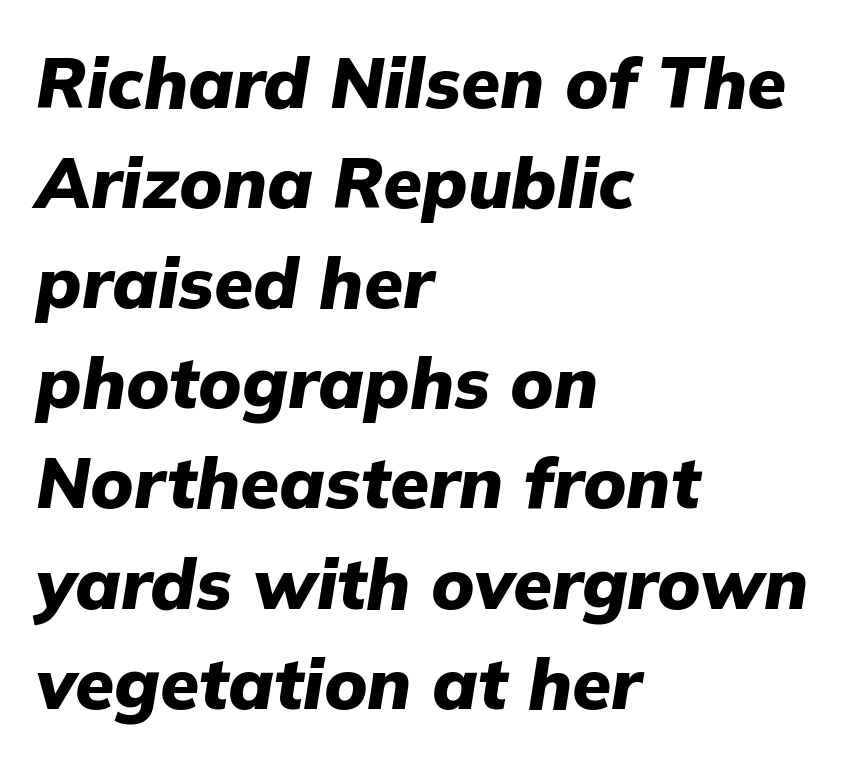
Casual observation: everything's shoved over to the left. In terms of weight, the rendering is a true, heavy bold. Regarding leading, the lines here are spaced in the standard way. The specimen reads as italic at a glance.
